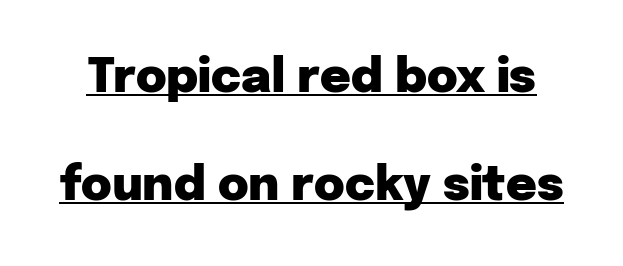
{"serif": "no", "italic": "no", "bold": "yes", "weight": "heavy", "width": "normal", "stroke_contrast": "low", "x_height": "medium", "monospaced": "no", "underline": "yes", "line_spacing": "loose", "line_spacing_ratio": 2.29, "letter_spacing": "normal", "letter_spacing_em": 0.0, "glyph_px": 47}
